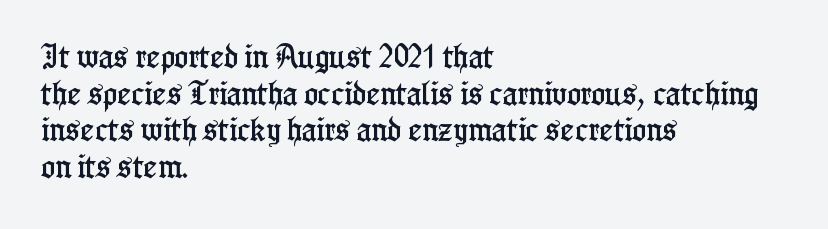
{"italic": "no", "underline": "no", "align": "left", "line_spacing": "normal", "line_spacing_ratio": 1.41, "letter_spacing": "normal", "letter_spacing_em": 0.0, "glyph_px": 26}
